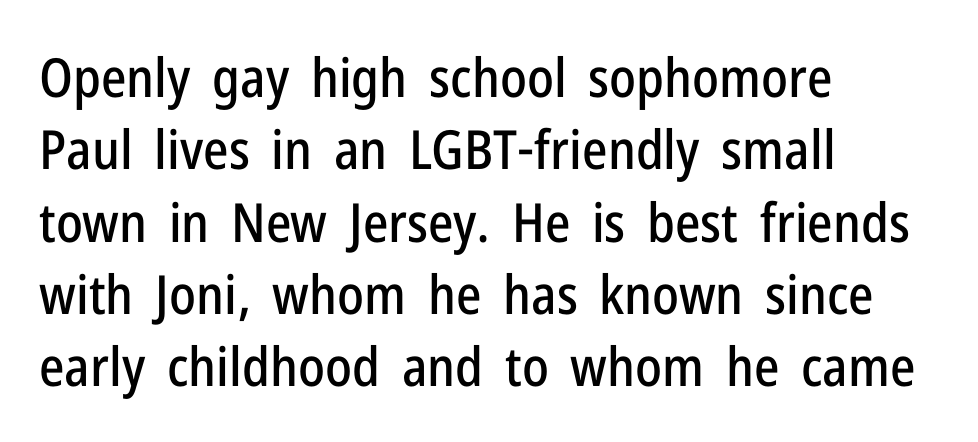
{"serif": "no", "italic": "no", "width": "condensed", "stroke_contrast": "low", "x_height": "medium", "monospaced": "no", "underline": "no", "align": "left", "line_spacing": "normal", "line_spacing_ratio": 1.34, "letter_spacing": "normal", "letter_spacing_em": 0.0, "glyph_px": 54}
